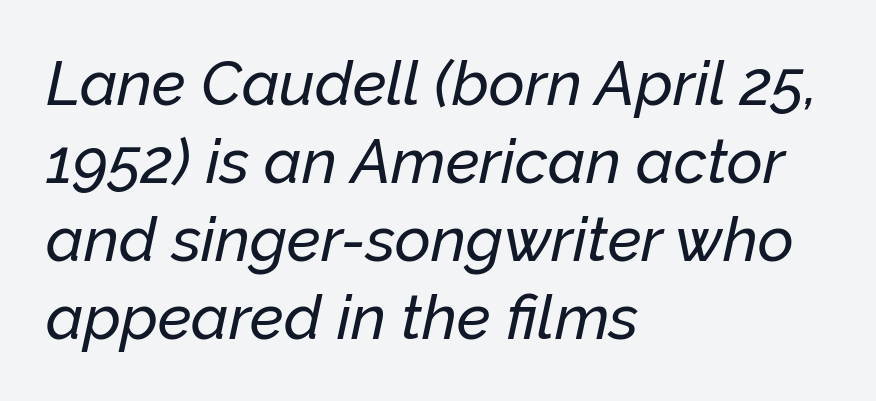
Default kerning and tracking; the words read as compact shapes. No word sits above an underline. This sample has the flowing, uneven cadence of proportional lettering. In terms of posture, this sample is oblique. One glance says typical: line gaps are just what's usual.
